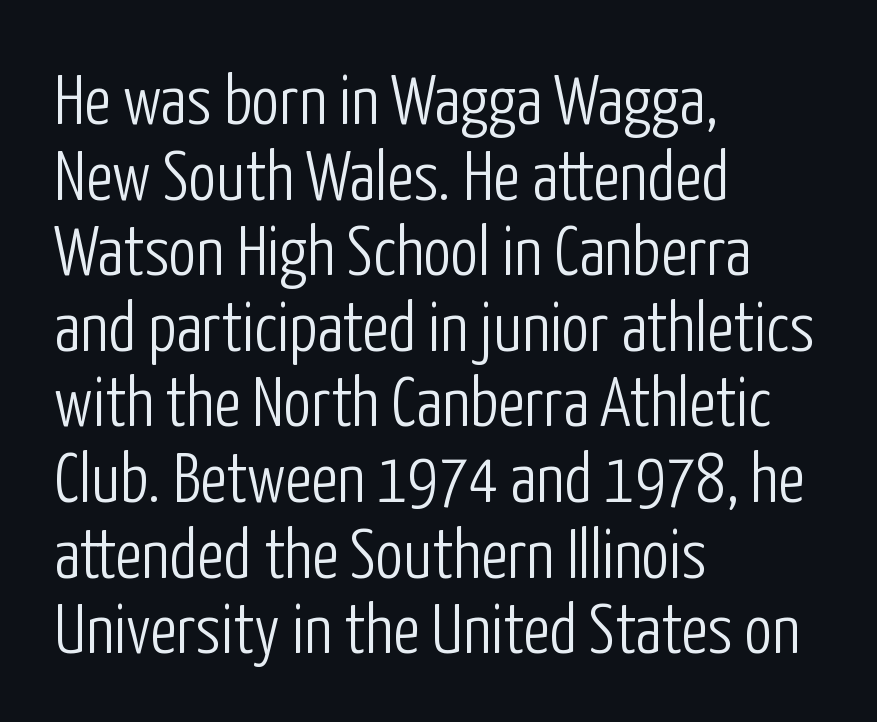
{"serif": "no", "italic": "no", "bold": "no", "weight": "light", "width": "condensed", "stroke_contrast": "low", "x_height": "medium", "monospaced": "no", "underline": "no", "align": "left", "line_spacing": "tight", "line_spacing_ratio": 1.08, "letter_spacing": "normal", "letter_spacing_em": 0.0, "glyph_px": 70}
